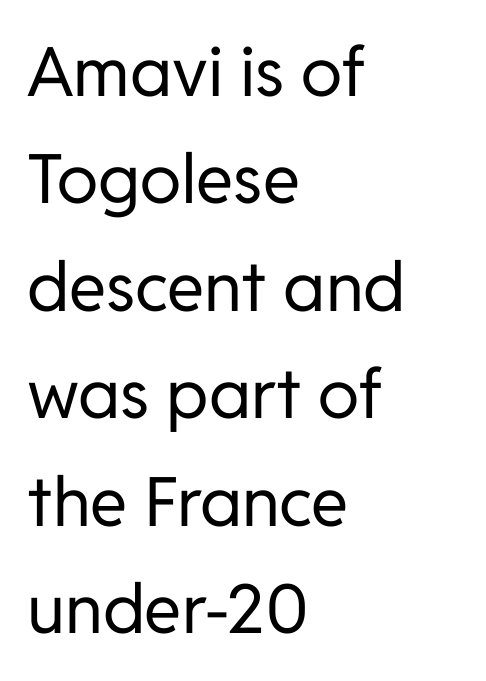
Nothing heavy about these letters — not bold at all. You could not count columns in this text — the font is proportionally spaced. The gaps between neighbouring characters are ordinary and unremarkable. All the whitespace from short lines collects on the right. The lettering holds an erect, upright posture throughout.
